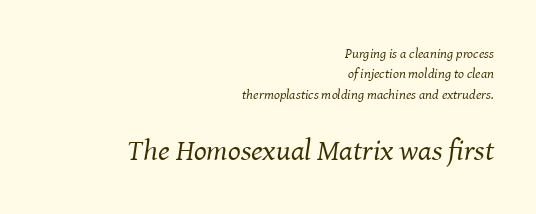
{"serif": "yes", "italic": "yes", "lean": "right", "slant_degrees": 8, "bold": "no", "weight": "regular", "width": "normal", "stroke_contrast": "medium", "x_height": "medium", "monospaced": "no", "underline": "no", "align": "right", "line_spacing": "normal", "line_spacing_ratio": 1.46, "letter_spacing": "normal", "letter_spacing_em": 0.0, "larger_block": "second", "size_ratio": 2.14, "glyph_px": 30}
